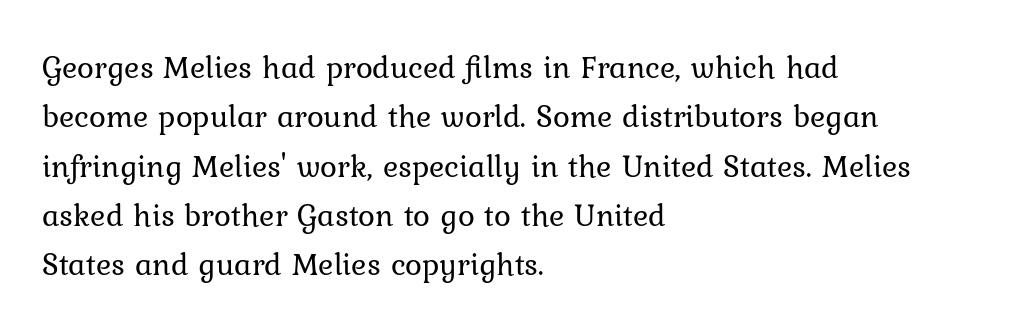
The rendering anchors every line to the left-hand side. The words here are not underlined. The face used here is seriffed, in the tradition of book romans. The cut favours lightness, reaching ordinary text weight at its darkest. The line texture is even and compact thanks to regular tracking. Ascenders rise straight up at ninety degrees.
